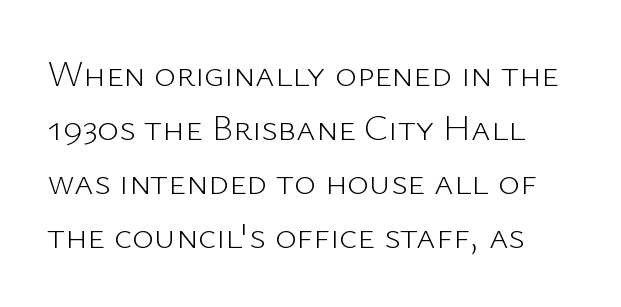
Q: Is the text bold? A: No.
Q: Is the text italic (slanted)? A: No, it is upright.
Q: Is the typeface a serif or a sans-serif typeface? A: Sans-serif.
Q: Is the text underlined? A: No.
Q: Is the spacing between letters normal or unusually wide? A: Normal.
Q: Is the spacing between lines tight, normal or loose? A: Normal.
Q: Width (condensed, normal, or wide)? A: Normal.
Q: Stroke contrast? A: Low.
Q: x-height? A: Medium.
Q: Monospaced? A: No.
